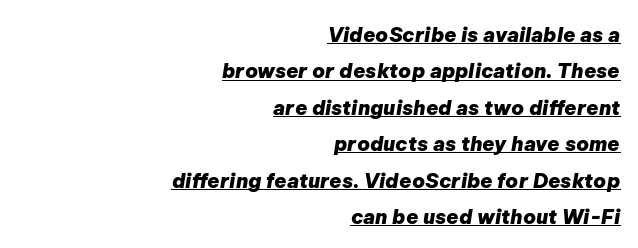
Q: Is the text bold? A: Yes.
Q: Is the text italic (slanted)? A: Yes, it leans right by about 9 degrees.
Q: Is the text underlined? A: Yes.
Q: How is the paragraph aligned? A: Right-aligned.
Q: Is the spacing between letters normal or unusually wide? A: Normal.
